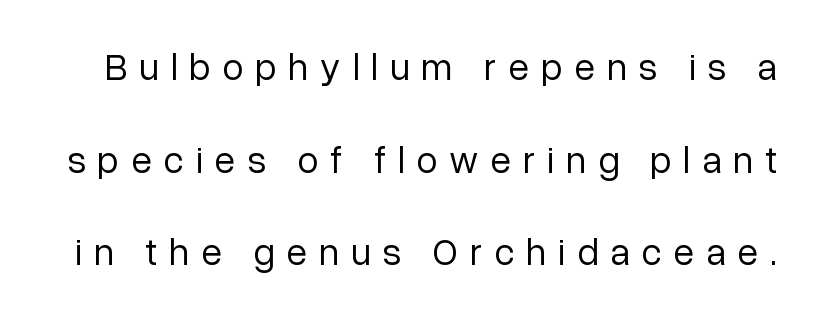
{"serif": "no", "italic": "no", "bold": "no", "weight": "regular", "width": "normal", "stroke_contrast": "low", "x_height": "medium", "monospaced": "no", "underline": "no", "line_spacing": "loose", "line_spacing_ratio": 2.44, "letter_spacing": "wide", "letter_spacing_em": 0.31, "glyph_px": 38}
